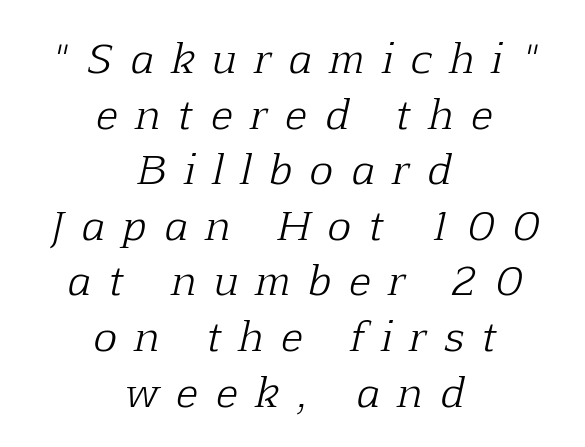
Q: Is the text bold? A: No.
Q: Is the text italic (slanted)? A: Yes, it leans right by about 12 degrees.
Q: Is the typeface a serif or a sans-serif typeface? A: Serif.
Q: Is the text underlined? A: No.
Q: How is the paragraph aligned? A: Centered.
Q: Is the spacing between letters normal or unusually wide? A: Unusually wide.
Q: Is the spacing between lines tight, normal or loose? A: Normal.
Q: Width (condensed, normal, or wide)? A: Normal.
Q: Stroke contrast? A: Low.
Q: x-height? A: Medium.
Q: Monospaced? A: No.
